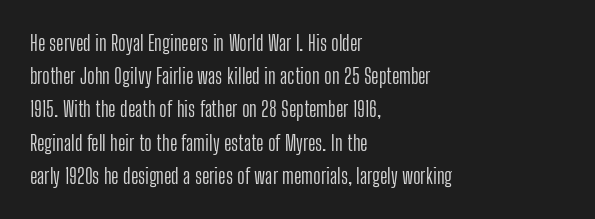
{"italic": "no", "bold": "no", "underline": "no", "align": "left", "line_spacing": "normal", "line_spacing_ratio": 1.58, "letter_spacing": "normal", "letter_spacing_em": 0.0, "glyph_px": 21}
